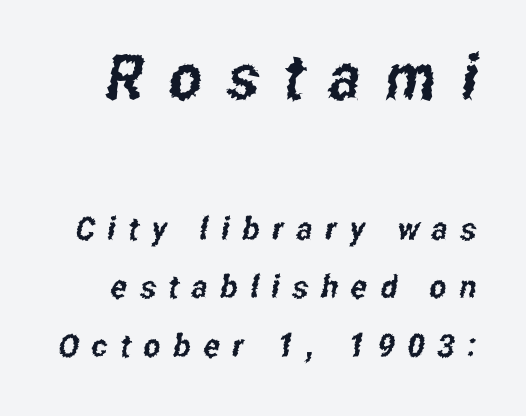
Rule under the text: the space is simply empty. Each word looks stretched out because of the extra space between its letters. Grotesque or geometric, the face here clearly has no serifs. The composition opens big and finishes small. Character widths vary here, with narrow letters taking less room than wide ones.
